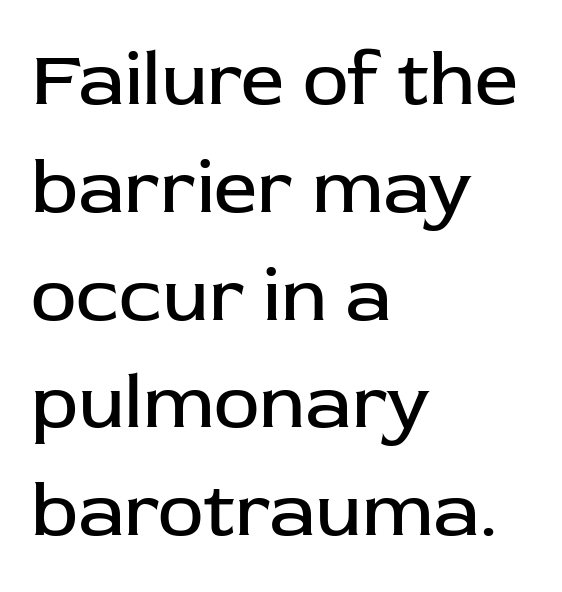
Q: Is the text bold? A: No.
Q: Is the text italic (slanted)? A: No, it is upright.
Q: Is the typeface a serif or a sans-serif typeface? A: Sans-serif.
Q: Is the text underlined? A: No.
Q: How is the paragraph aligned? A: Left-aligned.
Q: Is the spacing between letters normal or unusually wide? A: Normal.
Q: Is the spacing between lines tight, normal or loose? A: Normal.
Q: Width (condensed, normal, or wide)? A: Normal.
Q: Stroke contrast? A: Low.
Q: x-height? A: Medium.
Q: Monospaced? A: No.
